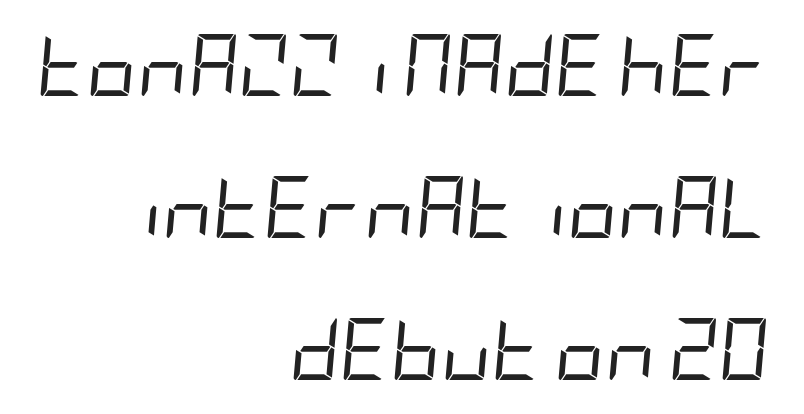
Vertical stems look standard width or narrower in stroke. Clear beneath every line of the passage. The tracking reads as untouched default to a designer's eye. The block of text is sparse from top to bottom, with ample space between rows.
